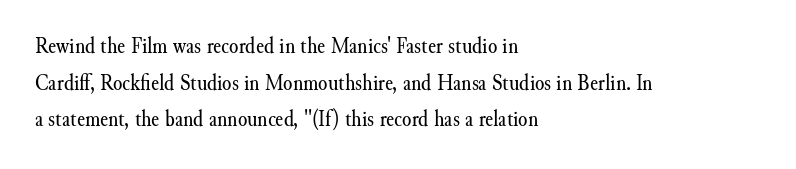
The image shows 24 px text type, upright; set left-aligned, normal line spacing (1.53x), normal letter spacing, not underlined.
